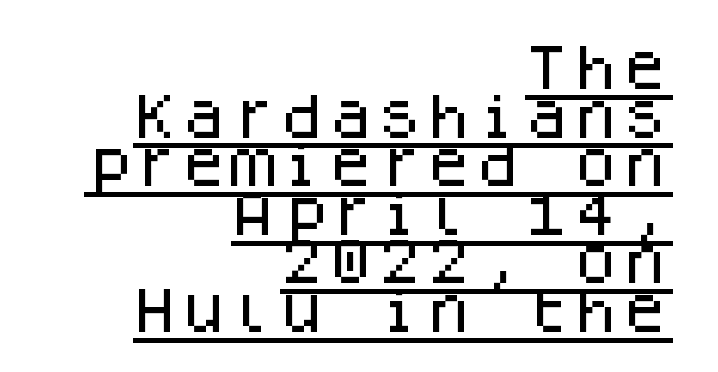
The image shows 49 px sans-serif type, upright, monospaced; set right-aligned, tight line spacing (0.99x), normal letter spacing, underlined; low stroke contrast and a large x-height.
